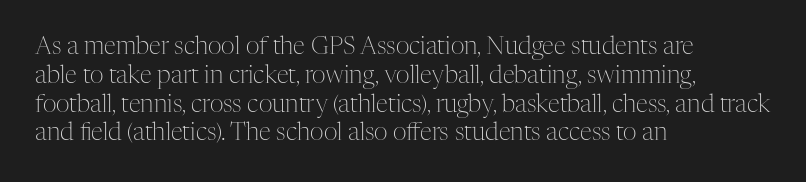
The image shows 24 px text type, upright; set left-aligned, line spacing 1.2x, normal letter spacing, not underlined.
